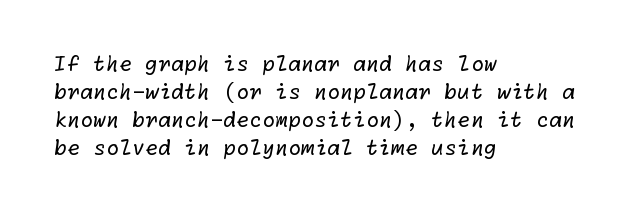
Letter spacing: default. Only glyphs here, with clear space below each row. The compositor pushed each line to the left boundary. The face looks like a standard text weight, possibly lighter. The rendering uses a moderate line-height, typical for paragraphs.
